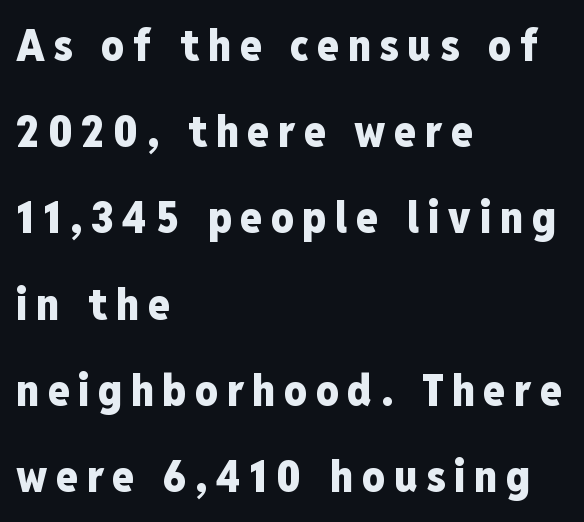
{"serif": "no", "italic": "no", "bold": "yes", "weight": "heavy", "width": "condensed", "stroke_contrast": "low", "x_height": "medium", "monospaced": "no", "underline": "no", "align": "left", "line_spacing": "loose", "line_spacing_ratio": 1.96, "letter_spacing": "wide", "letter_spacing_em": 0.2, "glyph_px": 44}
